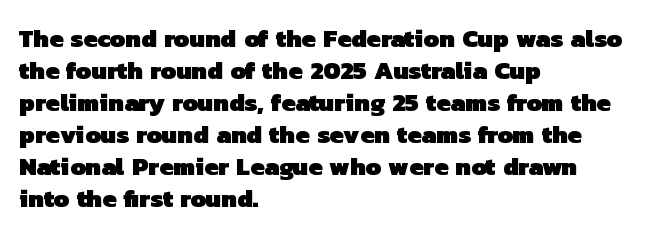
How are the letters spaced? Ordinarily, with no added tracking. Just letters on the line, the space beneath them empty. Compared with an ordinary text face, these strokes are far heavier — a full bold. All the whitespace from short lines collects on the right.
